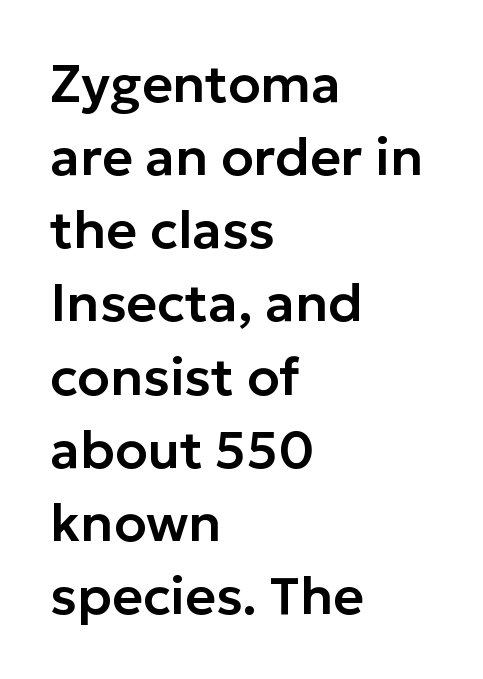
The image shows 53 px sans-serif type, upright; set left-aligned, normal line spacing (1.38x), normal letter spacing, not underlined; low stroke contrast and a medium x-height.
